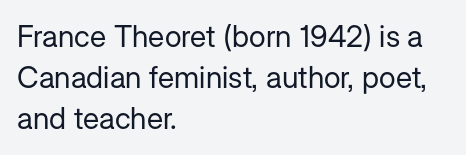
The block of text has a typical density, with ordinary space between rows. A quiet, ordinary-to-light weight characterises the typeface. Character widths vary here, with narrow letters taking less room than wide ones. The passage shown is not underscored anywhere. Italic: no, the glyphs are upright roman.
